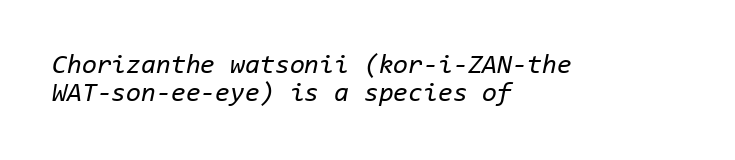
Q: Is the text bold? A: No.
Q: Is the text italic (slanted)? A: Yes, it leans right by about 11 degrees.
Q: Is the text underlined? A: No.
Q: How is the paragraph aligned? A: Left-aligned.
Q: Is the spacing between letters normal or unusually wide? A: Normal.
Q: Is the spacing between lines tight, normal or loose? A: Tight.
